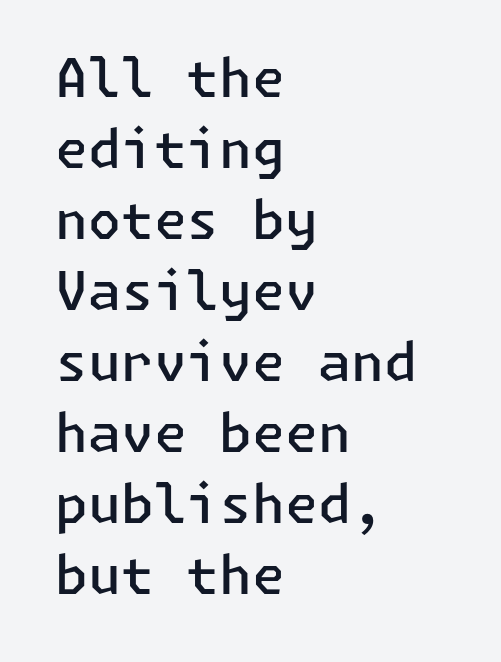
Q: Is the text bold? A: Semi-bold.
Q: Is the text italic (slanted)? A: No, it is upright.
Q: Is the typeface a serif or a sans-serif typeface? A: Sans-serif.
Q: Is the text underlined? A: No.
Q: How is the paragraph aligned? A: Left-aligned.
Q: Is the spacing between letters normal or unusually wide? A: Normal.
Q: Is the spacing between lines tight, normal or loose? A: Normal.
Q: Width (condensed, normal, or wide)? A: Normal.
Q: Stroke contrast? A: Low.
Q: x-height? A: Medium.
